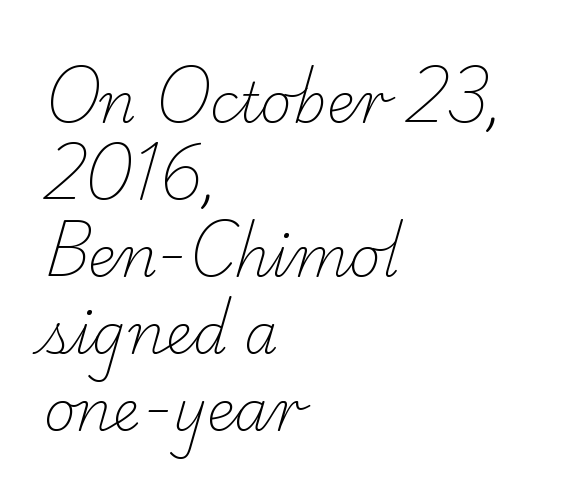
{"serif": "yes", "bold": "no", "weight": "light", "width": "normal", "stroke_contrast": "low", "x_height": "small", "monospaced": "no", "underline": "no", "align": "left", "line_spacing": "normal", "line_spacing_ratio": 1.4, "letter_spacing": "normal", "letter_spacing_em": 0.0, "glyph_px": 55}
